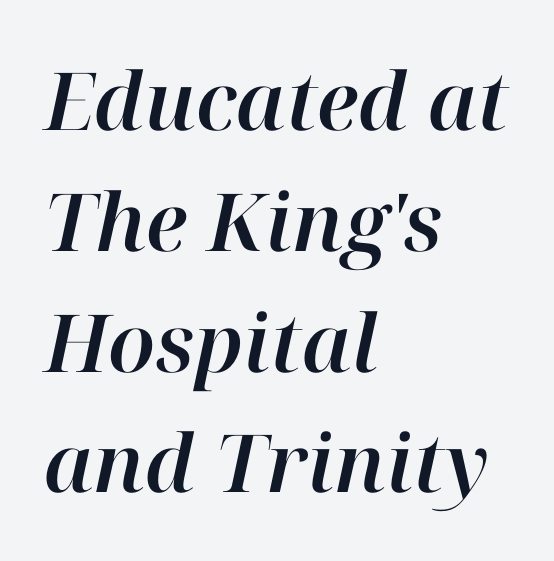
{"italic": "yes", "lean": "right", "slant_degrees": 12, "width": "normal", "stroke_contrast": "high", "x_height": "medium", "monospaced": "no", "underline": "no", "align": "left", "line_spacing": "normal", "line_spacing_ratio": 1.51, "letter_spacing": "normal", "letter_spacing_em": 0.0, "glyph_px": 80}
